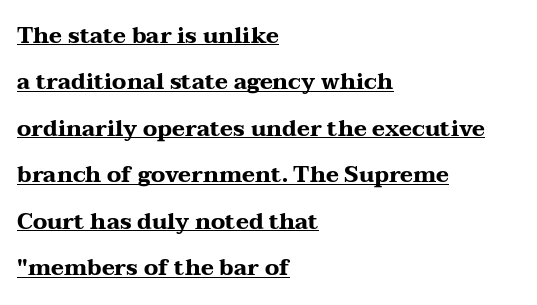
Q: Is the text bold? A: Yes.
Q: Is the text italic (slanted)? A: No, it is upright.
Q: Is the text underlined? A: Yes.
Q: How is the paragraph aligned? A: Left-aligned.
Q: Is the spacing between letters normal or unusually wide? A: Normal.
Q: Is the spacing between lines tight, normal or loose? A: Loose.
